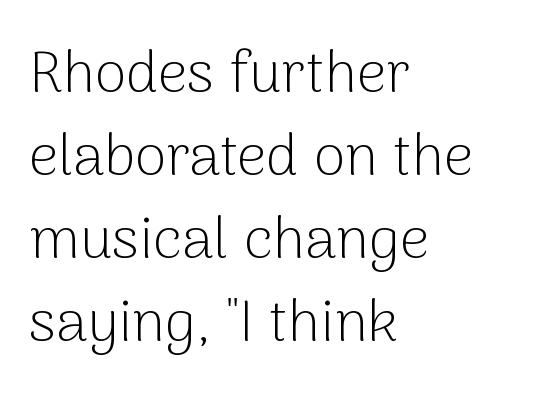
{"serif": "no", "italic": "no", "bold": "no", "weight": "light", "width": "normal", "stroke_contrast": "low", "x_height": "medium", "monospaced": "no", "underline": "no", "align": "left", "line_spacing": "normal", "line_spacing_ratio": 1.43, "letter_spacing": "normal", "letter_spacing_em": 0.0, "glyph_px": 58}
